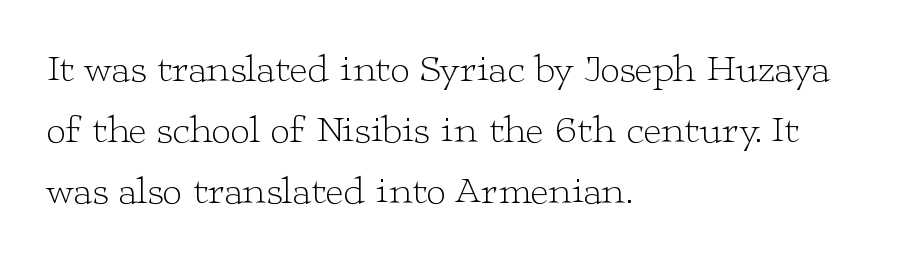
Q: Is the text bold? A: No.
Q: Is the text italic (slanted)? A: No, it is upright.
Q: Is the typeface a serif or a sans-serif typeface? A: Serif.
Q: Is the text underlined? A: No.
Q: How is the paragraph aligned? A: Left-aligned.
Q: Is the spacing between letters normal or unusually wide? A: Normal.
Q: Is the spacing between lines tight, normal or loose? A: Normal.
Q: Width (condensed, normal, or wide)? A: Wide.
Q: Stroke contrast? A: Low.
Q: x-height? A: Medium.
Q: Monospaced? A: No.
